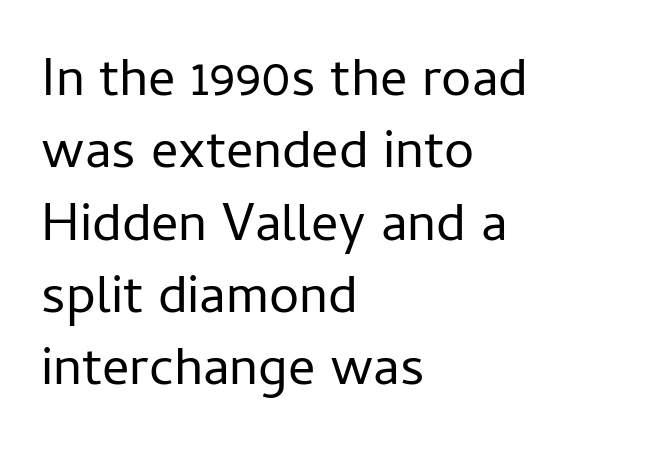
Q: Is the text bold? A: No.
Q: Is the text italic (slanted)? A: No, it is upright.
Q: Is the typeface a serif or a sans-serif typeface? A: Sans-serif.
Q: Is the text underlined? A: No.
Q: How is the paragraph aligned? A: Left-aligned.
Q: Is the spacing between letters normal or unusually wide? A: Normal.
Q: Is the spacing between lines tight, normal or loose? A: Normal.
Q: Width (condensed, normal, or wide)? A: Normal.
Q: Stroke contrast? A: Low.
Q: x-height? A: Medium.
Q: Monospaced? A: No.
